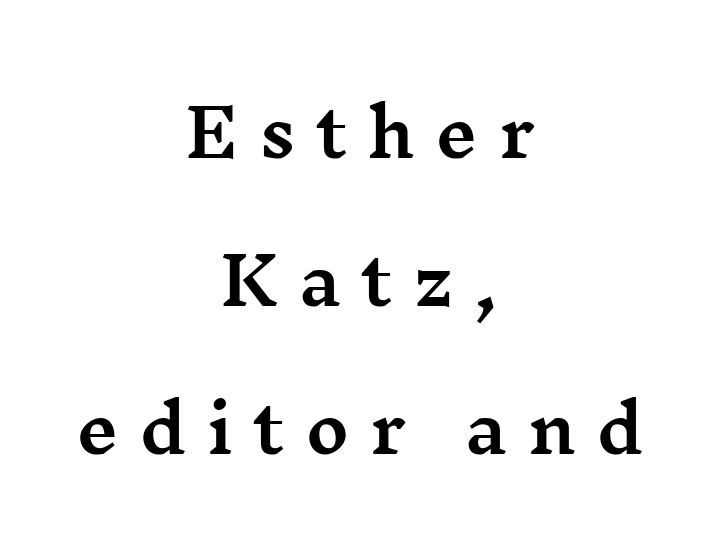
The whitespace from short lines is split evenly between both sides. The rendering uses natural spacing where letterforms have individual widths. The letters stand straight up with perfectly vertical stems. The leading is generous, giving the passage an open texture. Characters follow at a spacing far wider than the type designer built in. Little horizontal feet cap the strokes, marking this as serif type.
